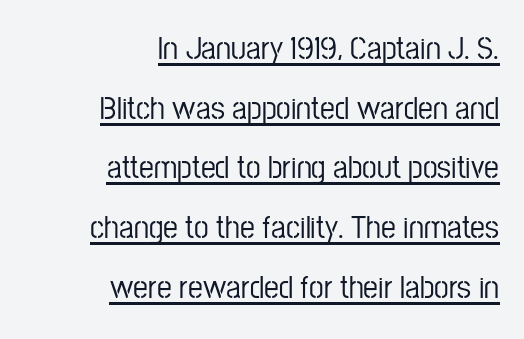
Q: Is the text italic (slanted)? A: No, it is upright.
Q: Is the typeface a serif or a sans-serif typeface? A: Sans-serif.
Q: Is the text underlined? A: Yes.
Q: How is the paragraph aligned? A: Right-aligned.
Q: Is the spacing between letters normal or unusually wide? A: Normal.
Q: Width (condensed, normal, or wide)? A: Condensed.
Q: Stroke contrast? A: Low.
Q: x-height? A: Medium.
Q: Monospaced? A: No.
